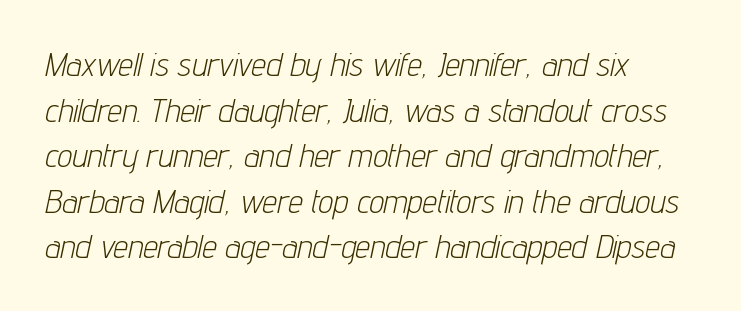
Q: Is the text bold? A: No.
Q: Is the text italic (slanted)? A: Yes, it leans right by about 12 degrees.
Q: Is the text underlined? A: No.
Q: How is the paragraph aligned? A: Left-aligned.
Q: Is the spacing between letters normal or unusually wide? A: Normal.
Q: Is the spacing between lines tight, normal or loose? A: Normal.
Q: Width (condensed, normal, or wide)? A: Condensed.
Q: Stroke contrast? A: Low.
Q: x-height? A: Medium.
Q: Monospaced? A: No.
